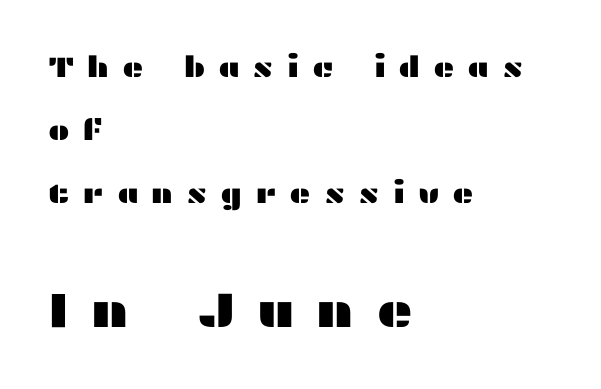
The image shows 50 px wide sans-serif type, upright; set left-aligned, loose line spacing (2.18x), unusually wide letter spacing (+0.44 em), not underlined; the second (bottom) block is 1.72x larger; medium stroke contrast and a medium x-height.
